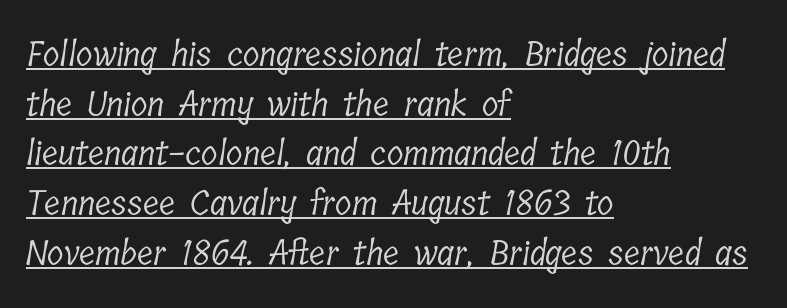
The image shows 34 px light, condensed serif type; set left-aligned, normal line spacing (1.46x), normal letter spacing, underlined; low stroke contrast and a medium x-height.
